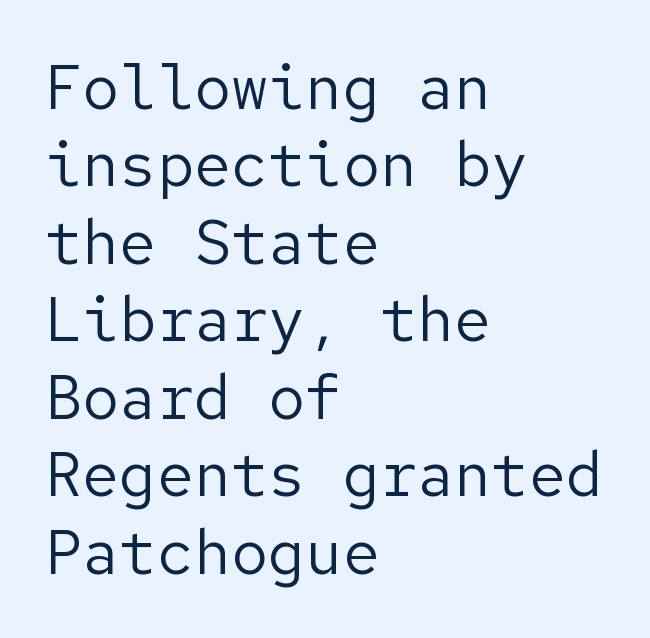
The lines in this sample share a left origin and differ only in where they stop. Each new line begins a customary step beneath the previous one. Regarding serifs, this sample does without them. The letters stand upright; this is a roman face.
